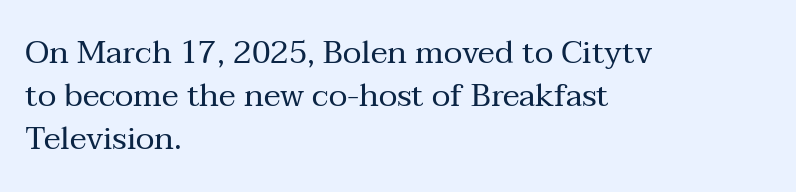
{"serif": "yes", "italic": "no", "bold": "no", "weight": "regular", "width": "normal", "stroke_contrast": "medium", "x_height": "medium", "monospaced": "no", "underline": "no", "align": "left", "line_spacing": "normal", "line_spacing_ratio": 1.34, "letter_spacing": "normal", "letter_spacing_em": 0.0, "glyph_px": 32}
